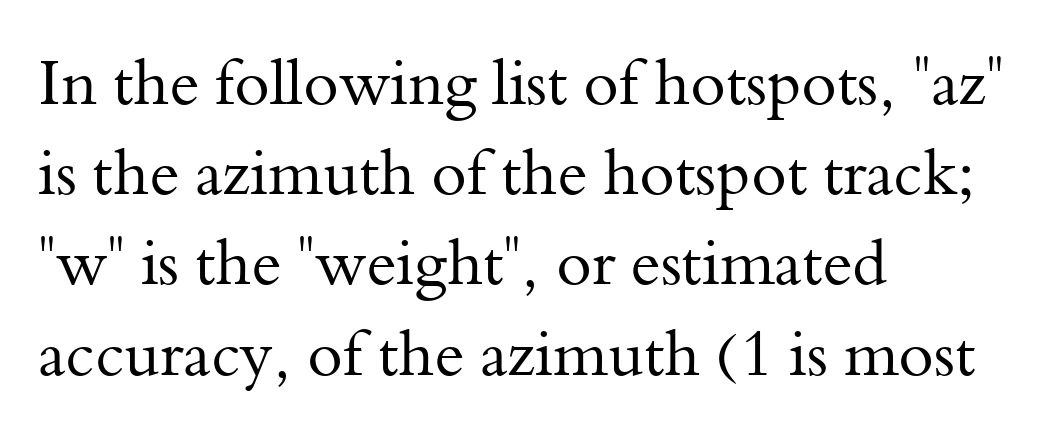
Q: Is the text bold? A: No.
Q: Is the text italic (slanted)? A: No, it is upright.
Q: Is the typeface a serif or a sans-serif typeface? A: Serif.
Q: Is the text underlined? A: No.
Q: How is the paragraph aligned? A: Left-aligned.
Q: Is the spacing between letters normal or unusually wide? A: Normal.
Q: Is the spacing between lines tight, normal or loose? A: Normal.
Q: Width (condensed, normal, or wide)? A: Normal.
Q: Stroke contrast? A: Medium.
Q: x-height? A: Small.
Q: Monospaced? A: No.
